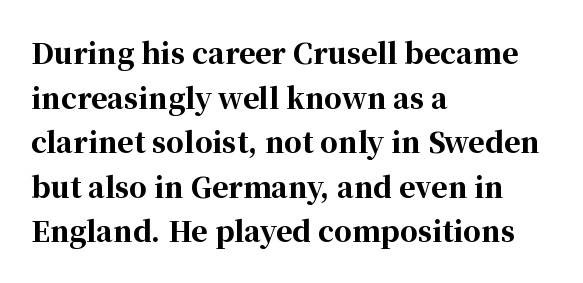
Check under the words: just untouched page. Heavy, bold letterforms. Looks like regular typesetting: each glyph gets only the width it needs. The rendering anchors every line to the left-hand side. Stroke terminals: seriffed.
